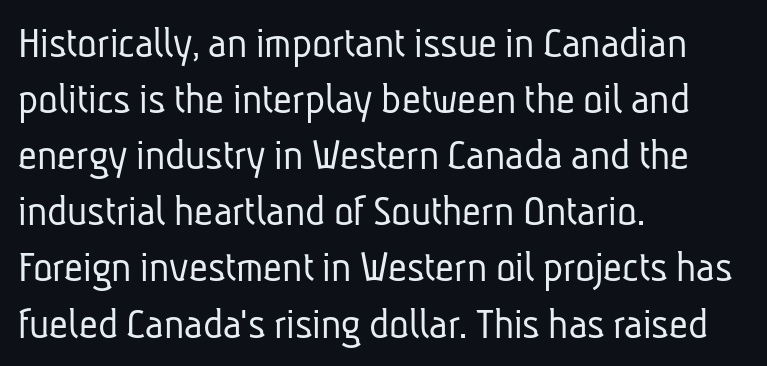
This sample has the flowing, uneven cadence of proportional lettering. The passage shown is not underscored anywhere. Does the type have serifs? No, each stem ends abruptly. The rendering keeps characters at their native spacing. The font sits on the lighter half of the weight spectrum, regular included. The paragraph has a hard left edge and a soft right edge.
